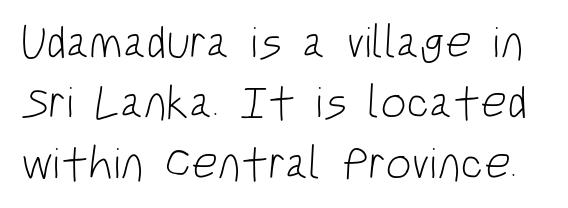
{"serif": "no", "bold": "no", "weight": "light", "width": "condensed", "stroke_contrast": "low", "x_height": "large", "monospaced": "no", "underline": "no", "line_spacing": "normal", "line_spacing_ratio": 1.31, "letter_spacing": "normal", "letter_spacing_em": 0.0, "glyph_px": 46}
